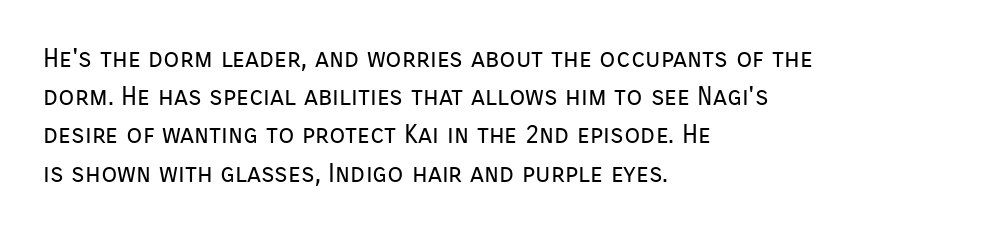
The vertical gap from one line to the next is medium. Quick note: underline off. The characters are drawn with everyday or finer stroke widths. A typesetter would mark this as roman, not italic. Caption: multi-line text, flush left, ragged right.
